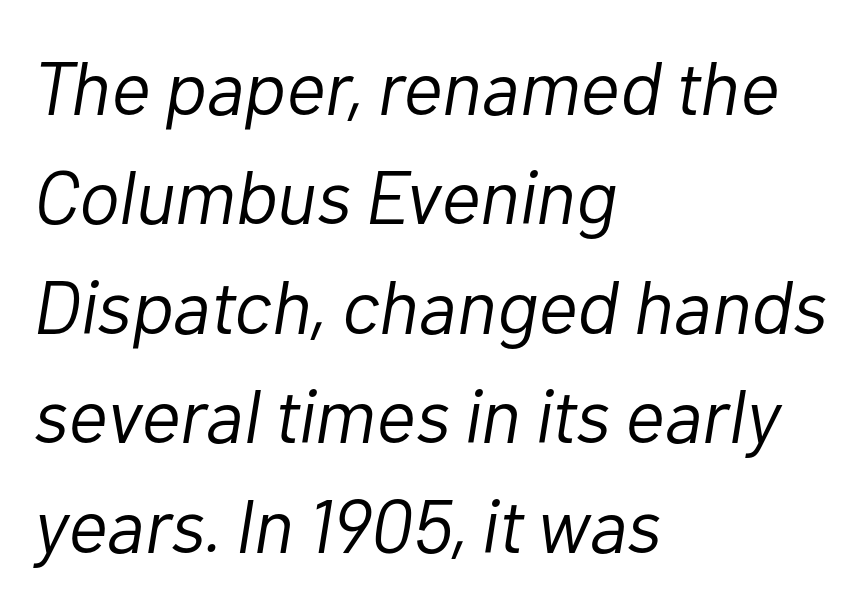
{"italic": "yes", "lean": "right", "slant_degrees": 10, "bold": "no", "weight": "light", "width": "normal", "stroke_contrast": "low", "x_height": "medium", "monospaced": "no", "underline": "no", "align": "left", "line_spacing": "normal", "line_spacing_ratio": 1.44, "letter_spacing": "normal", "letter_spacing_em": 0.0, "glyph_px": 76}
